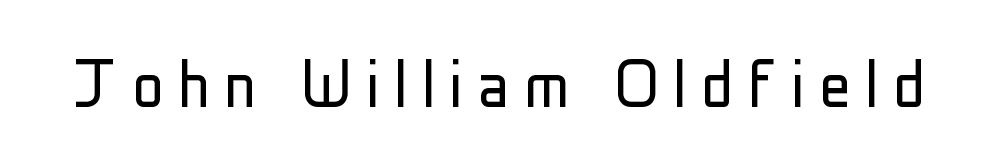
Q: Is the text bold? A: No.
Q: Is the text italic (slanted)? A: No, it is upright.
Q: Is the typeface a serif or a sans-serif typeface? A: Sans-serif.
Q: Is the text underlined? A: No.
Q: Width (condensed, normal, or wide)? A: Condensed.
Q: Stroke contrast? A: Low.
Q: x-height? A: Medium.
Q: Monospaced? A: No.
